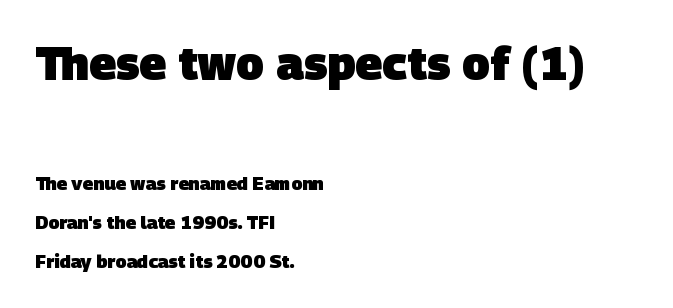
Q: Is the text bold? A: Yes.
Q: Is the typeface a serif or a sans-serif typeface? A: Sans-serif.
Q: Is the text underlined? A: No.
Q: How is the paragraph aligned? A: Left-aligned.
Q: Is the spacing between letters normal or unusually wide? A: Normal.
Q: Is the spacing between lines tight, normal or loose? A: Loose.
Q: Which block of text is set in a larger size, the first (top) or the second (bottom)? A: The first (top) one.
Q: Width (condensed, normal, or wide)? A: Normal.
Q: Stroke contrast? A: Low.
Q: x-height? A: Large.
Q: Monospaced? A: No.
